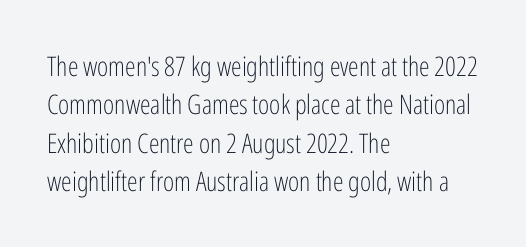
Q: Is the text bold? A: No.
Q: Is the text italic (slanted)? A: No, it is upright.
Q: Is the text underlined? A: No.
Q: How is the paragraph aligned? A: Left-aligned.
Q: Is the spacing between letters normal or unusually wide? A: Normal.
Q: Is the spacing between lines tight, normal or loose? A: Normal.
